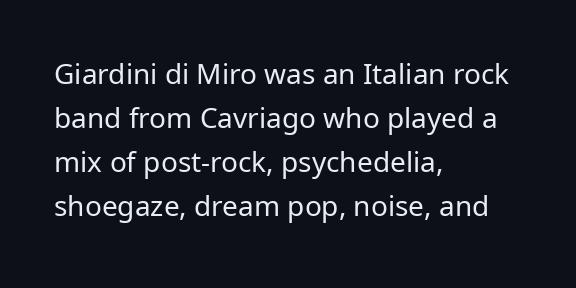
Unlike a traditional serif, this face leaves its strokes unadorned. Leftover space on each line is placed entirely after the last word. Is this a fixed-width face? No — the glyphs have proportional, varying widths. Has an underline been added? It has not. Style check: upright. Each stroke keeps to a modest, everyday thickness or less.
